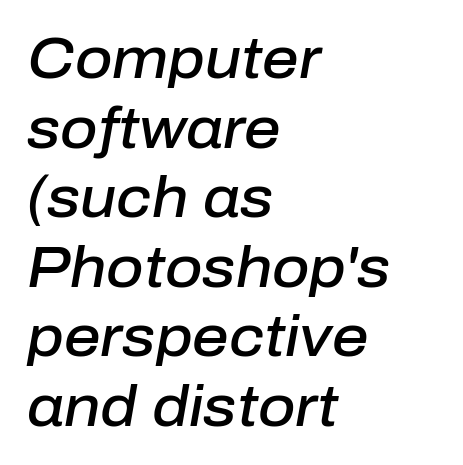
Q: Is the text bold? A: Semi-bold.
Q: Is the text italic (slanted)? A: Yes, it leans right by about 10 degrees.
Q: Is the text underlined? A: No.
Q: How is the paragraph aligned? A: Left-aligned.
Q: Is the spacing between letters normal or unusually wide? A: Normal.
Q: Width (condensed, normal, or wide)? A: Normal.
Q: Stroke contrast? A: Low.
Q: x-height? A: Medium.
Q: Monospaced? A: No.
